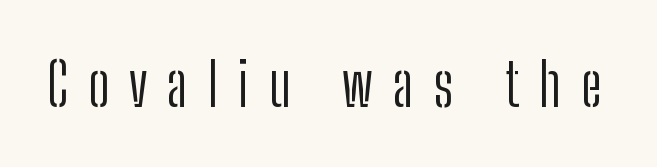
The image shows 60 px light, condensed sans-serif type, upright; set unusually wide letter spacing (+0.33 em), not underlined; low stroke contrast and a medium x-height.
